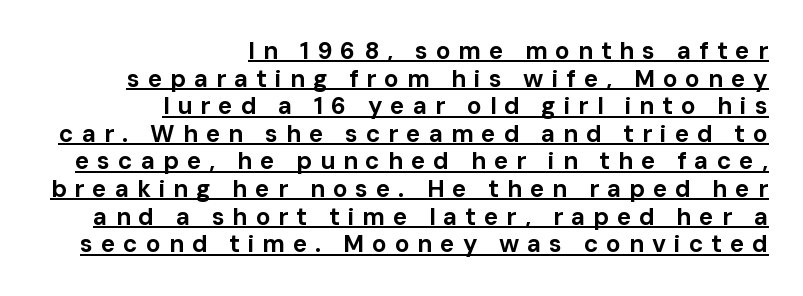
The rendering uses a bold face; every stroke is thick and dark. If you drew a ruler down the right edge, every line would touch it. Looks like someone drew a line under every word here. Glyph-to-glyph distance is far greater than everyday printed text.
